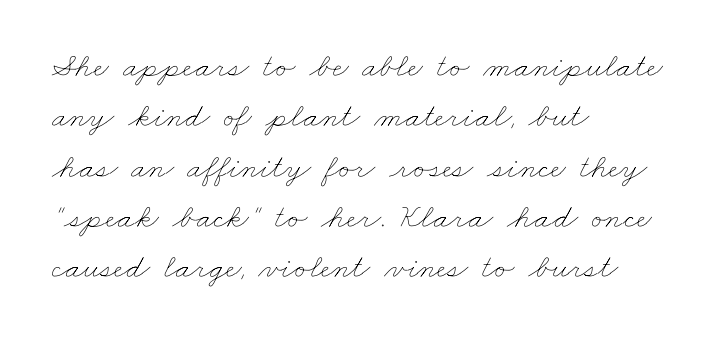
The font sits on the lighter half of the weight spectrum, regular included. Lines of text with bare space underneath. The rendering uses natural spacing where letterforms have individual widths. Does the copy run flush right? No — it runs flush left. In terms of leading, this rendering sits right in the middle.
